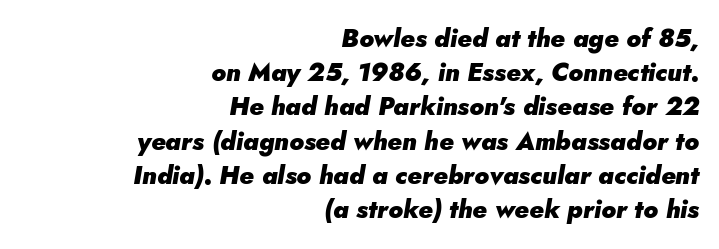
The font is running at its bold setting. Evenly set lines give the paragraph a standard silhouette. Nothing unusual about the tracking: characters are spaced as the font intends. Designer's note — italics engaged.
